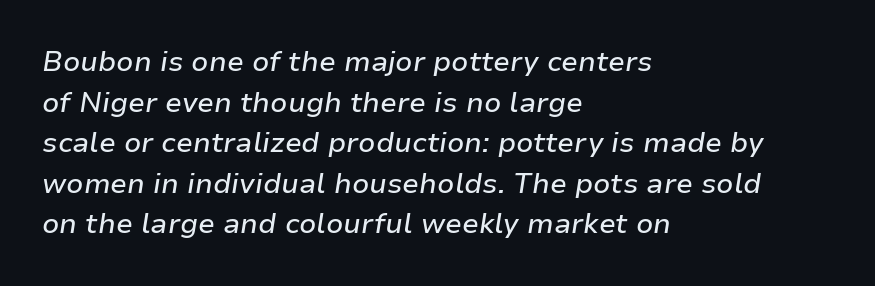
The image shows 28 px text type, italic (leaning right); set left-aligned, normal line spacing (1.45x), normal letter spacing, not underlined; low stroke contrast and a medium x-height.
